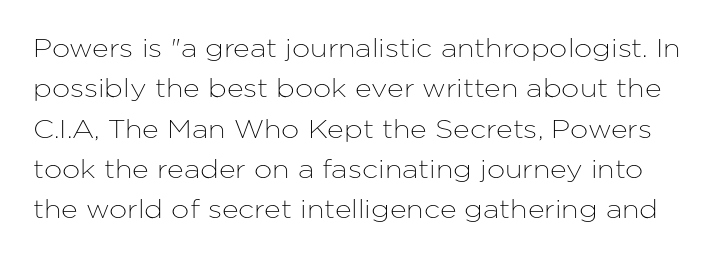
Q: Is the text italic (slanted)? A: No, it is upright.
Q: Is the text underlined? A: No.
Q: Is the spacing between letters normal or unusually wide? A: Normal.
Q: Is the spacing between lines tight, normal or loose? A: Normal.
